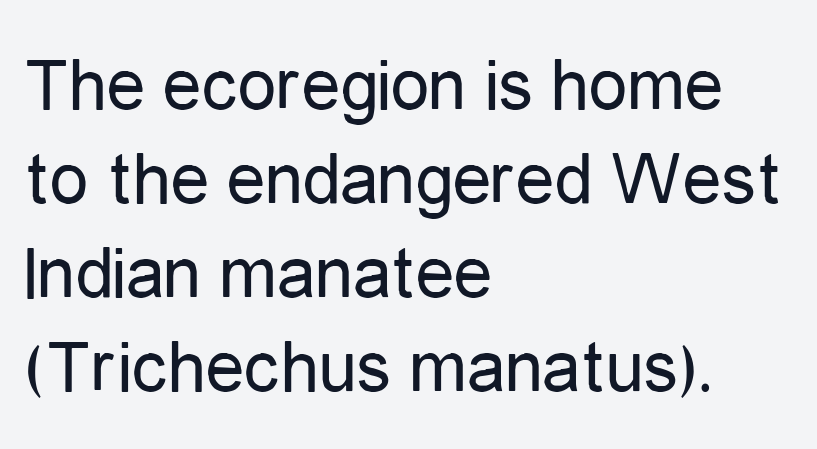
{"serif": "no", "italic": "no", "bold": "no", "weight": "regular", "width": "condensed", "stroke_contrast": "low", "x_height": "medium", "monospaced": "no", "underline": "no", "align": "left", "line_spacing_ratio": 1.22, "letter_spacing": "normal", "letter_spacing_em": 0.0, "glyph_px": 77}
